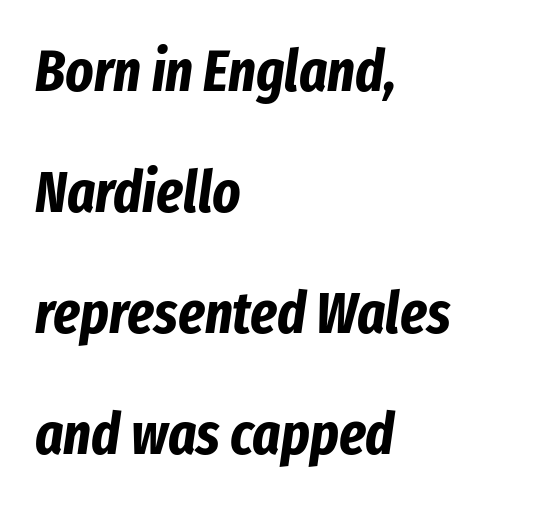
Q: Is the text bold? A: Yes.
Q: Is the text italic (slanted)? A: Yes, it leans right by about 8 degrees.
Q: Is the text underlined? A: No.
Q: How is the paragraph aligned? A: Left-aligned.
Q: Is the spacing between letters normal or unusually wide? A: Normal.
Q: Is the spacing between lines tight, normal or loose? A: Loose.
Q: Width (condensed, normal, or wide)? A: Condensed.
Q: Stroke contrast? A: Low.
Q: x-height? A: Medium.
Q: Monospaced? A: No.
